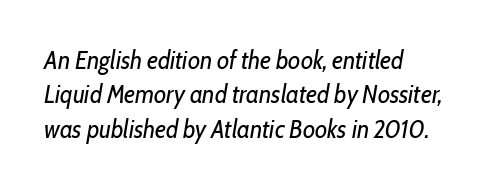
The lines in this sample share a left origin and differ only in where they stop. The font's italic variant was chosen for this text. The rows are spaced the way most documents space them. The glyphs are unaccompanied by any horizontal stroke below them. The face looks like a standard text weight, possibly lighter. The type is set solid horizontally, with unmodified tracking.
